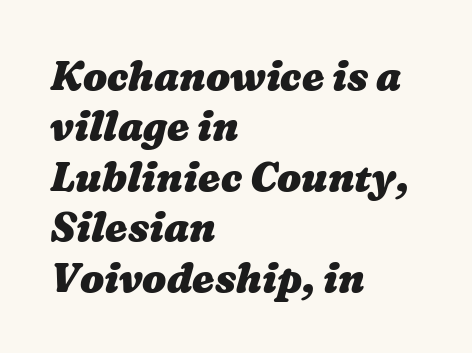
The image shows 40 px heavy, wide type; set left-aligned, normal line spacing (1.26x), normal letter spacing, not underlined; medium stroke contrast and a medium x-height.
